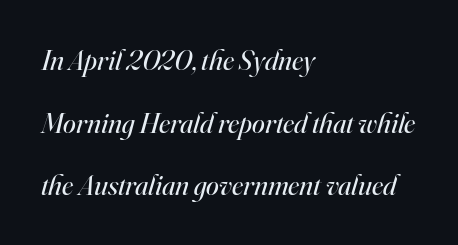
Q: Is the text bold? A: No.
Q: Is the text italic (slanted)? A: Yes, it leans right by about 16 degrees.
Q: Is the typeface a serif or a sans-serif typeface? A: Serif.
Q: Is the text underlined? A: No.
Q: How is the paragraph aligned? A: Left-aligned.
Q: Is the spacing between letters normal or unusually wide? A: Normal.
Q: Is the spacing between lines tight, normal or loose? A: Loose.
Q: Width (condensed, normal, or wide)? A: Normal.
Q: Stroke contrast? A: High.
Q: x-height? A: Small.
Q: Monospaced? A: No.
